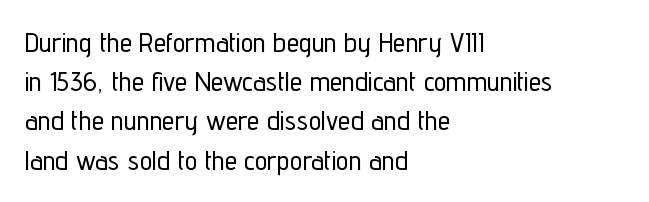
The image shows 28 px condensed sans-serif type, upright; set left-aligned, normal line spacing (1.4x), normal letter spacing, not underlined; low stroke contrast and a medium x-height.
